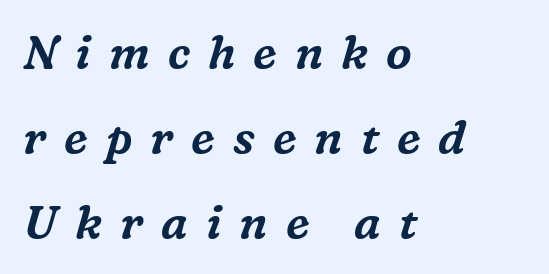
Substantial extra tracking has been applied to these lines. A bare baseline throughout the passage. The paragraph shown leans on its left margin. The rendering uses natural spacing where letterforms have individual widths. Examine the stroke ends and you'll spot serifs. Every character sits at an angle, as italics do.
